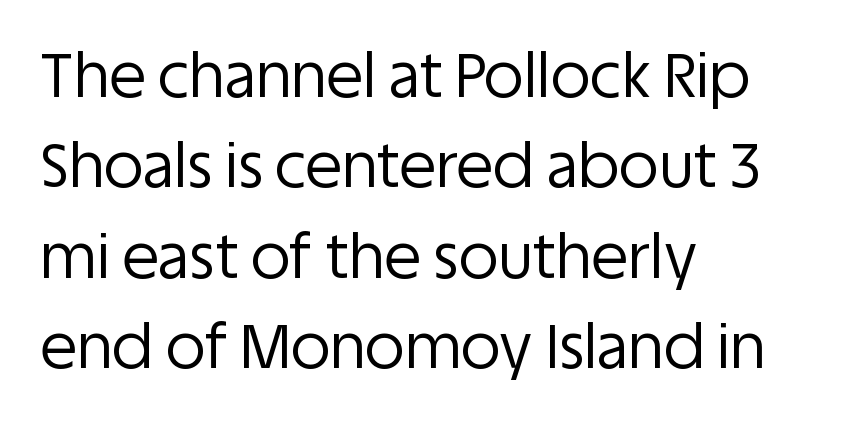
Q: Is the text bold? A: No.
Q: Is the text italic (slanted)? A: No, it is upright.
Q: Is the typeface a serif or a sans-serif typeface? A: Sans-serif.
Q: Is the text underlined? A: No.
Q: How is the paragraph aligned? A: Left-aligned.
Q: Is the spacing between letters normal or unusually wide? A: Normal.
Q: Is the spacing between lines tight, normal or loose? A: Normal.
Q: Width (condensed, normal, or wide)? A: Normal.
Q: Stroke contrast? A: Low.
Q: x-height? A: Large.
Q: Monospaced? A: No.
